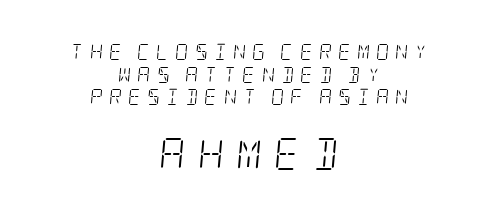
The type is letterspaced generously, with wide tracking. Students, observe: this is what conventionally led text looks like. The passage shown is not bold in any degree. Honestly, there is no underline to notice here at all. Yep, that's italic — everything's leaning.
